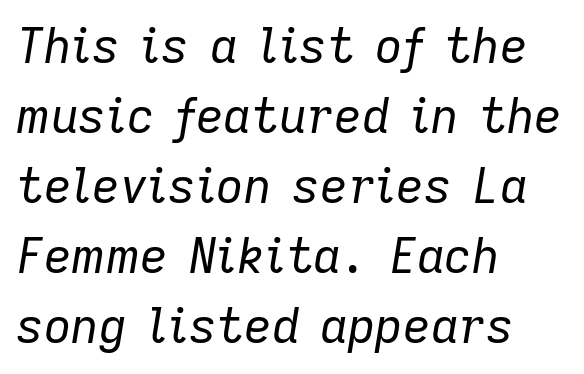
The image shows 48 px regular-weight type, italic (leaning right); set left-aligned, normal line spacing (1.46x), normal letter spacing, not underlined; low stroke contrast and a medium x-height.
